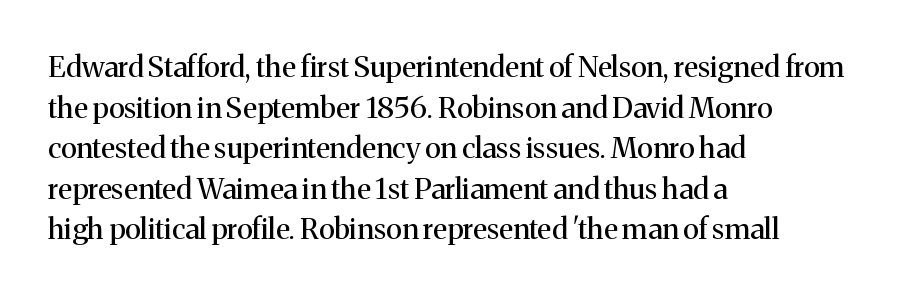
Q: Is the text bold? A: No.
Q: Is the text italic (slanted)? A: No, it is upright.
Q: Is the typeface a serif or a sans-serif typeface? A: Serif.
Q: Is the text underlined? A: No.
Q: How is the paragraph aligned? A: Left-aligned.
Q: Is the spacing between letters normal or unusually wide? A: Normal.
Q: Is the spacing between lines tight, normal or loose? A: Normal.
Q: Width (condensed, normal, or wide)? A: Normal.
Q: Stroke contrast? A: Medium.
Q: x-height? A: Medium.
Q: Monospaced? A: No.
